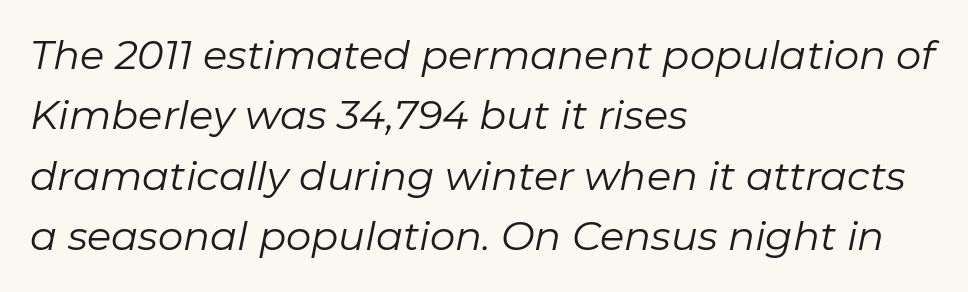
{"italic": "yes", "lean": "right", "slant_degrees": 11, "bold": "no", "weight": "regular", "width": "normal", "stroke_contrast": "low", "x_height": "medium", "monospaced": "no", "underline": "no", "align": "left", "line_spacing": "normal", "line_spacing_ratio": 1.51, "letter_spacing": "normal", "letter_spacing_em": 0.0, "glyph_px": 40}
